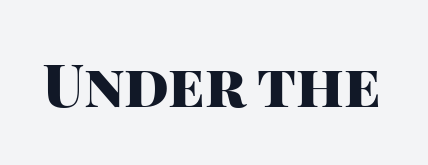
The letters stand straight up with perfectly vertical stems. The sample has been set heavy, in full bold. Check the space under the baseline: it is left empty. Note: no serifs on the glyphs.
